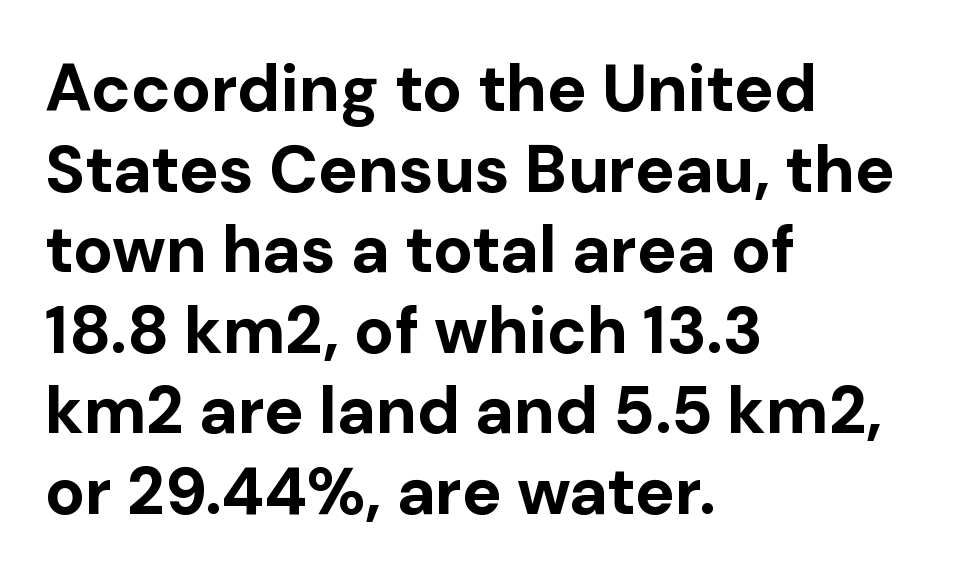
Q: Is the text bold? A: Yes.
Q: Is the text italic (slanted)? A: No, it is upright.
Q: Is the typeface a serif or a sans-serif typeface? A: Sans-serif.
Q: Is the text underlined? A: No.
Q: How is the paragraph aligned? A: Left-aligned.
Q: Is the spacing between letters normal or unusually wide? A: Normal.
Q: Width (condensed, normal, or wide)? A: Normal.
Q: Stroke contrast? A: Low.
Q: x-height? A: Medium.
Q: Monospaced? A: No.
